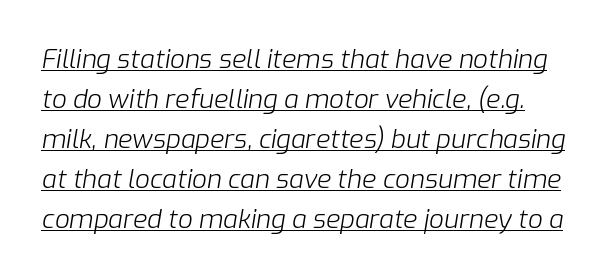
{"italic": "yes", "lean": "right", "slant_degrees": 9, "bold": "no", "underline": "yes", "line_spacing": "normal", "line_spacing_ratio": 1.54, "letter_spacing": "normal", "letter_spacing_em": 0.0, "glyph_px": 26}
